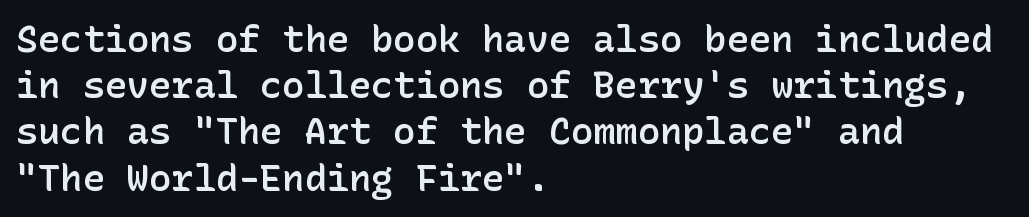
The image shows 37 px semibold sans-serif type, upright; set left-aligned, normal line spacing (1.25x), normal letter spacing, not underlined; low stroke contrast and a medium x-height.
